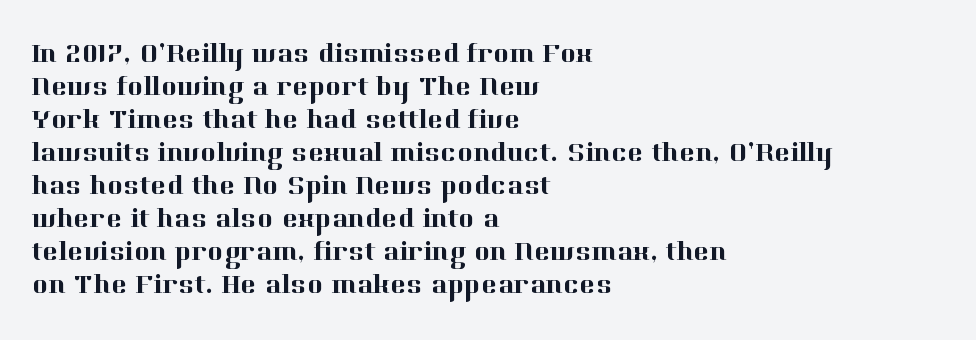
The image shows 27 px text type, upright; set left-aligned, line spacing 1.22x, normal letter spacing, not underlined.
